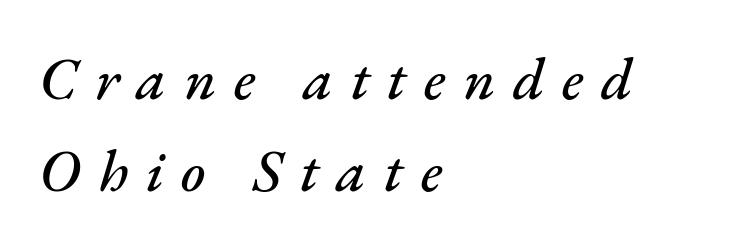
{"italic": "yes", "lean": "right", "slant_degrees": 17, "width": "normal", "stroke_contrast": "medium", "x_height": "small", "monospaced": "no", "underline": "no", "align": "left", "line_spacing": "normal", "line_spacing_ratio": 1.56, "letter_spacing": "wide", "letter_spacing_em": 0.3, "glyph_px": 59}
